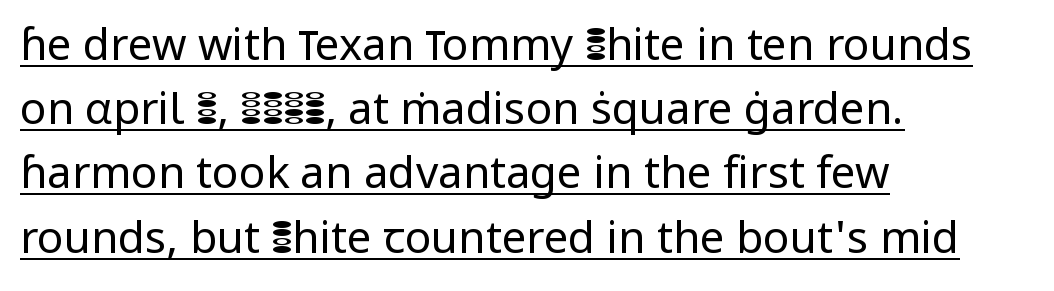
Q: Is the text bold? A: No.
Q: Is the text italic (slanted)? A: No, it is upright.
Q: Is the typeface a serif or a sans-serif typeface? A: Sans-serif.
Q: Is the text underlined? A: Yes.
Q: How is the paragraph aligned? A: Left-aligned.
Q: Is the spacing between letters normal or unusually wide? A: Normal.
Q: Is the spacing between lines tight, normal or loose? A: Normal.
Q: Width (condensed, normal, or wide)? A: Normal.
Q: Stroke contrast? A: Low.
Q: x-height? A: Medium.
Q: Monospaced? A: No.
